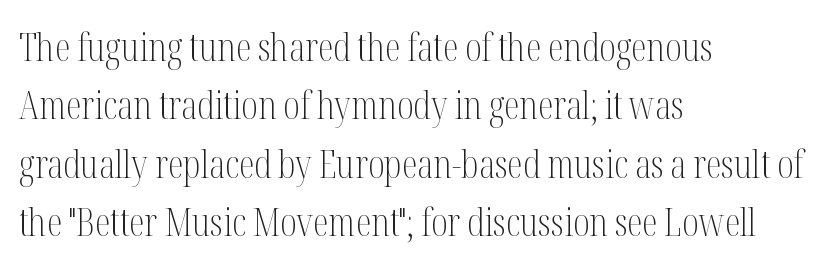
{"serif": "yes", "italic": "no", "bold": "no", "weight": "light", "width": "condensed", "stroke_contrast": "medium", "x_height": "medium", "monospaced": "no", "underline": "no", "align": "left", "line_spacing": "normal", "line_spacing_ratio": 1.5, "letter_spacing": "normal", "letter_spacing_em": 0.0, "glyph_px": 39}
